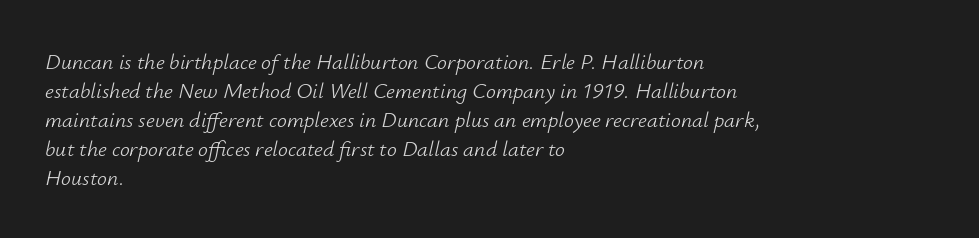
{"italic": "yes", "lean": "right", "slant_degrees": 12, "bold": "no", "underline": "no", "align": "left", "line_spacing": "normal", "line_spacing_ratio": 1.32, "letter_spacing": "normal", "letter_spacing_em": 0.0, "glyph_px": 22}
